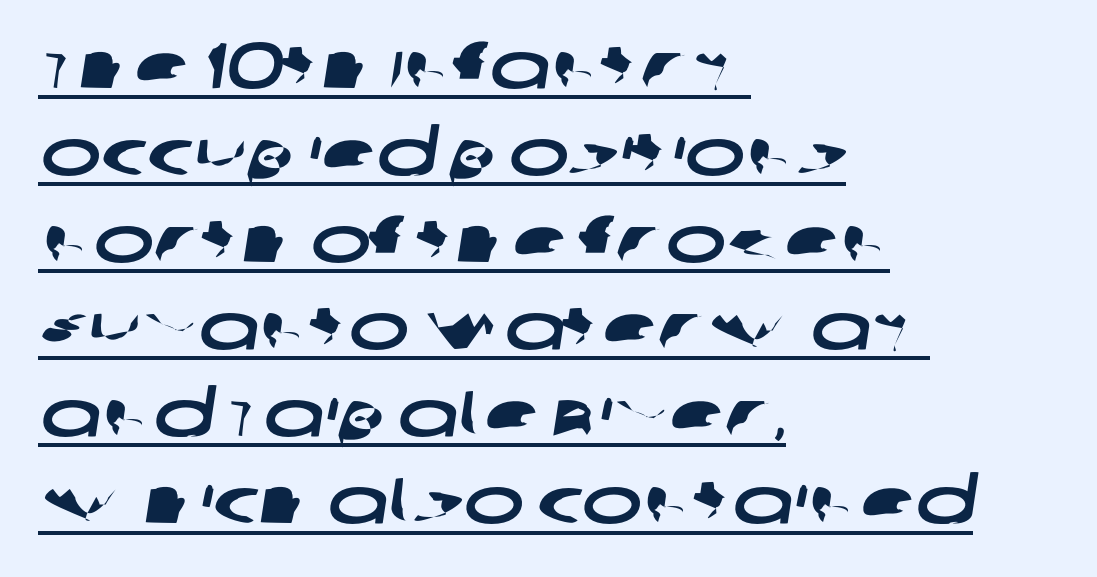
The rendering uses a moderate line-height, typical for paragraphs. Check the space under the baseline: a stroke is drawn there. Nobody touched the tracking dial on this one. Letterform terminals end flat and unadorned throughout the passage. Proportional: the letters do not fall into vertical columns.
